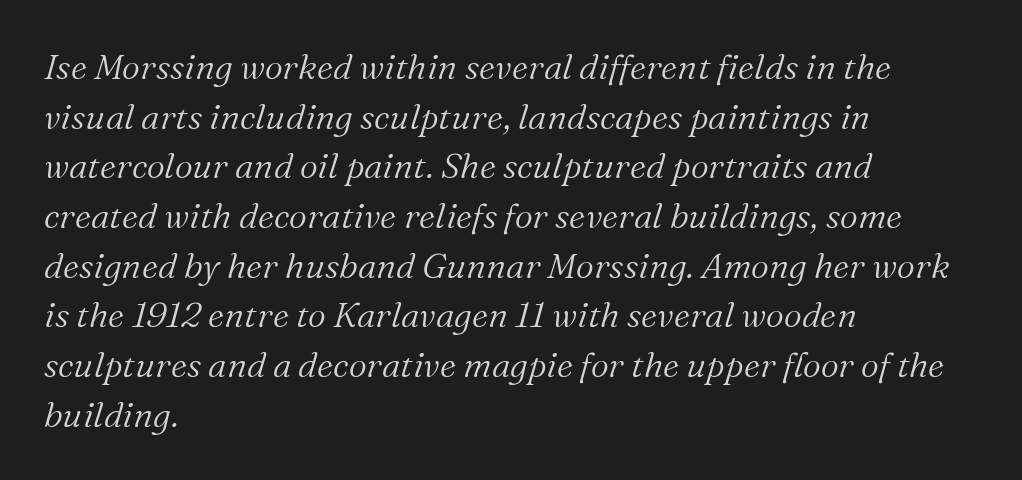
{"serif": "yes", "italic": "yes", "lean": "right", "slant_degrees": 16, "bold": "no", "weight": "light", "width": "normal", "stroke_contrast": "medium", "x_height": "medium", "monospaced": "no", "underline": "no", "align": "left", "line_spacing": "normal", "line_spacing_ratio": 1.42, "letter_spacing": "normal", "letter_spacing_em": 0.0, "glyph_px": 35}
